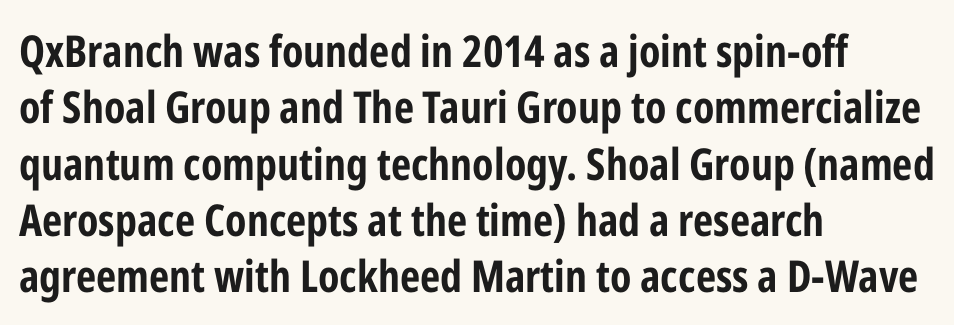
Q: Is the text bold? A: Yes.
Q: Is the text italic (slanted)? A: No, it is upright.
Q: Is the typeface a serif or a sans-serif typeface? A: Sans-serif.
Q: Is the text underlined? A: No.
Q: How is the paragraph aligned? A: Left-aligned.
Q: Is the spacing between letters normal or unusually wide? A: Normal.
Q: Is the spacing between lines tight, normal or loose? A: Normal.
Q: Width (condensed, normal, or wide)? A: Condensed.
Q: Stroke contrast? A: Low.
Q: x-height? A: Medium.
Q: Monospaced? A: No.
